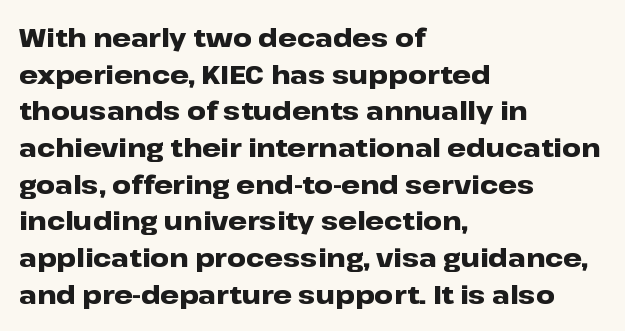
Q: Is the text bold? A: Yes.
Q: Is the text italic (slanted)? A: No, it is upright.
Q: Is the text underlined? A: No.
Q: How is the paragraph aligned? A: Left-aligned.
Q: Is the spacing between letters normal or unusually wide? A: Normal.
Q: Is the spacing between lines tight, normal or loose? A: Normal.
